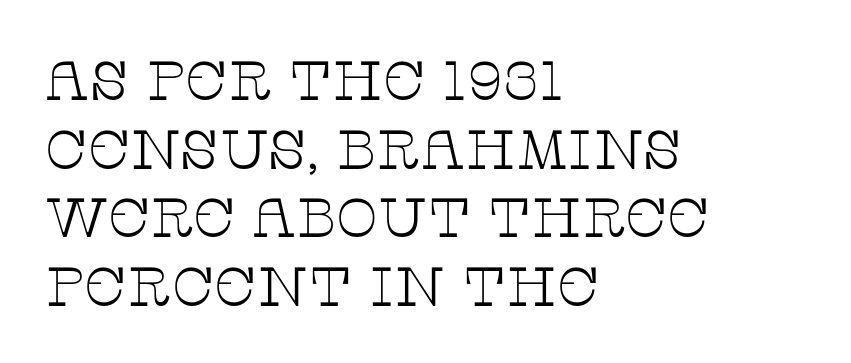
{"serif": "yes", "italic": "no", "bold": "no", "weight": "thin", "width": "wide", "stroke_contrast": "low", "x_height": "large", "monospaced": "no", "underline": "no", "align": "left", "line_spacing": "normal", "line_spacing_ratio": 1.25, "letter_spacing": "normal", "letter_spacing_em": 0.0, "glyph_px": 55}
